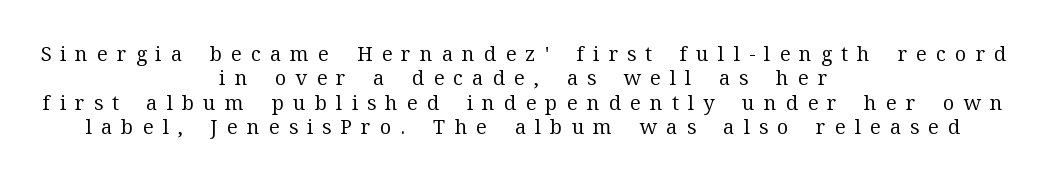
Q: Is the text bold? A: No.
Q: Is the text italic (slanted)? A: No, it is upright.
Q: Is the text underlined? A: No.
Q: How is the paragraph aligned? A: Centered.
Q: Is the spacing between letters normal or unusually wide? A: Unusually wide.
